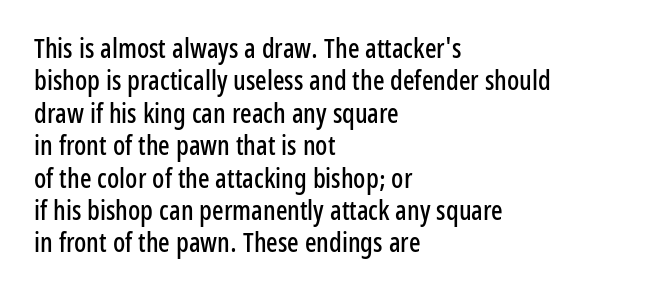
Q: Is the text italic (slanted)? A: No, it is upright.
Q: Is the text underlined? A: No.
Q: How is the paragraph aligned? A: Left-aligned.
Q: Is the spacing between letters normal or unusually wide? A: Normal.
